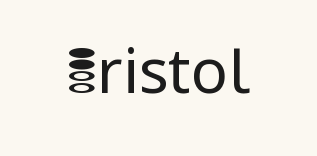
Q: Is the text bold? A: No.
Q: Is the text italic (slanted)? A: No, it is upright.
Q: Is the typeface a serif or a sans-serif typeface? A: Sans-serif.
Q: Is the text underlined? A: No.
Q: Is the spacing between letters normal or unusually wide? A: Normal.
Q: Width (condensed, normal, or wide)? A: Normal.
Q: Stroke contrast? A: Low.
Q: x-height? A: Medium.
Q: Monospaced? A: No.
